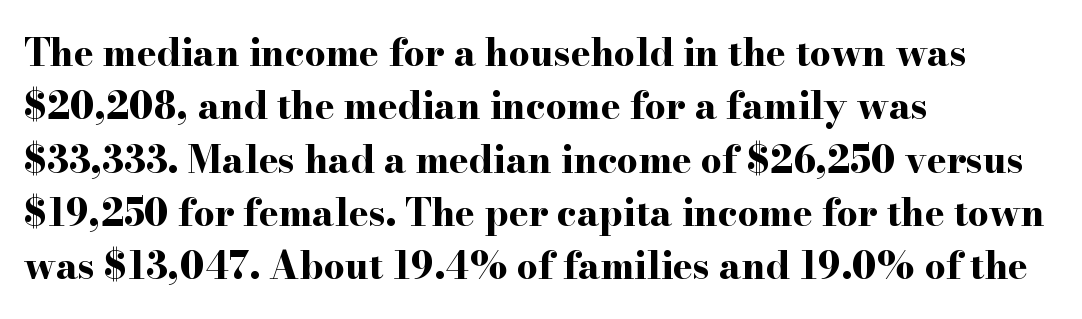
{"serif": "yes", "italic": "no", "bold": "yes", "weight": "bold", "width": "wide", "stroke_contrast": "high", "x_height": "small", "monospaced": "no", "underline": "no", "align": "left", "line_spacing": "normal", "line_spacing_ratio": 1.44, "letter_spacing": "normal", "letter_spacing_em": 0.0, "glyph_px": 37}
